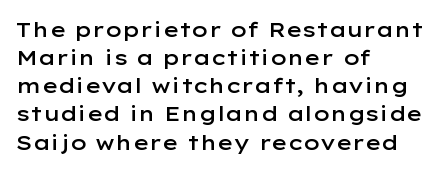
Q: Is the text bold? A: Semi-bold.
Q: Is the text italic (slanted)? A: No, it is upright.
Q: Is the text underlined? A: No.
Q: How is the paragraph aligned? A: Left-aligned.
Q: Is the spacing between letters normal or unusually wide? A: Normal.
Q: Is the spacing between lines tight, normal or loose? A: Normal.
